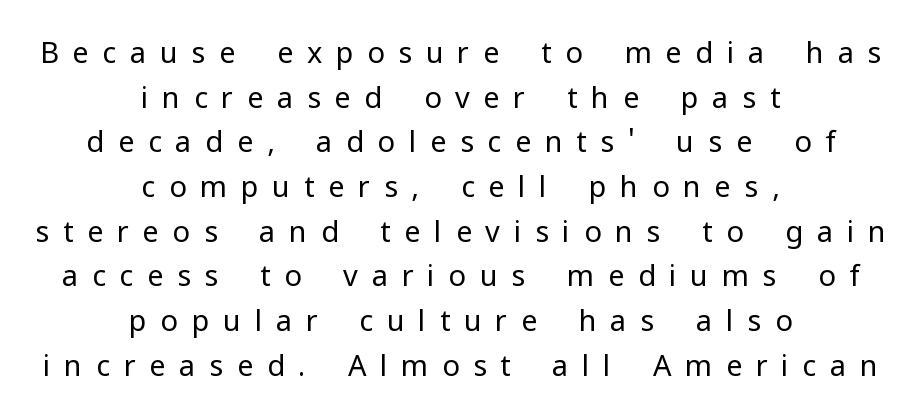
The image shows 29 px regular-weight sans-serif type, upright; set centered, normal line spacing (1.54x), unusually wide letter spacing (+0.47 em), not underlined; low stroke contrast and a medium x-height.
